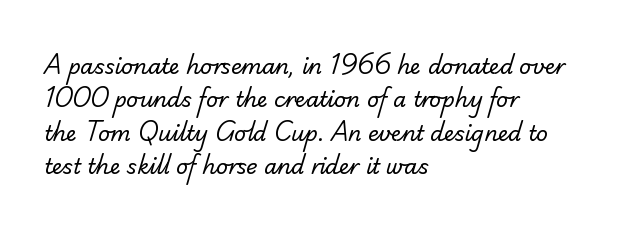
The image shows 21 px text type; set left-aligned, normal line spacing (1.59x), normal letter spacing, not underlined.
